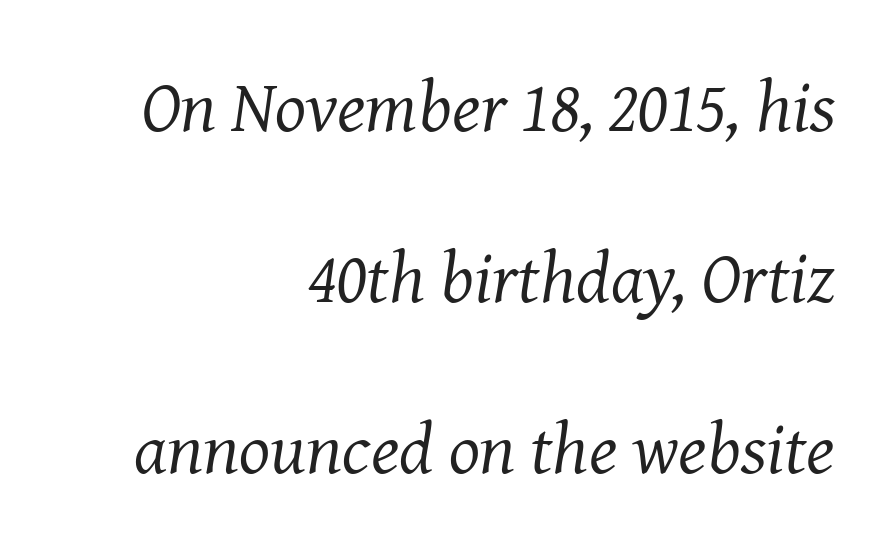
The passage shown stacks its lines with a broad gap. The face used here has a pronounced slope to its letters. The rendering uses natural spacing where letterforms have individual widths. You can tell from the footed stems that serif type was used.
